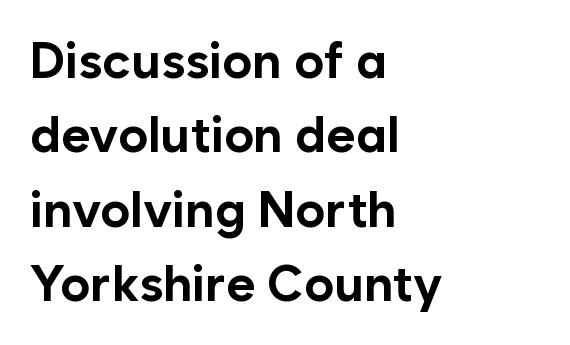
Q: Is the text bold? A: Yes.
Q: Is the text italic (slanted)? A: No, it is upright.
Q: Is the typeface a serif or a sans-serif typeface? A: Sans-serif.
Q: Is the text underlined? A: No.
Q: How is the paragraph aligned? A: Left-aligned.
Q: Is the spacing between letters normal or unusually wide? A: Normal.
Q: Is the spacing between lines tight, normal or loose? A: Normal.
Q: Width (condensed, normal, or wide)? A: Normal.
Q: Stroke contrast? A: Low.
Q: x-height? A: Medium.
Q: Monospaced? A: No.
